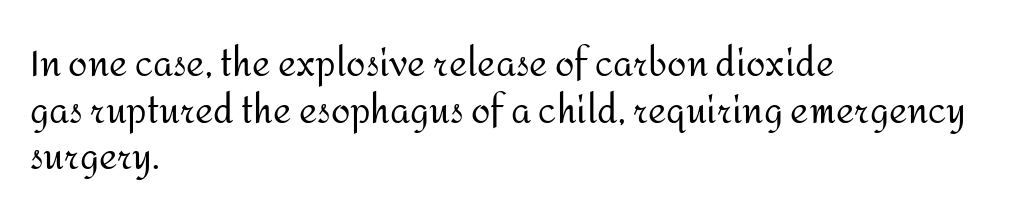
Q: Is the text bold? A: No.
Q: Is the text italic (slanted)? A: No, it is upright.
Q: Is the typeface a serif or a sans-serif typeface? A: Sans-serif.
Q: Is the text underlined? A: No.
Q: How is the paragraph aligned? A: Left-aligned.
Q: Is the spacing between letters normal or unusually wide? A: Normal.
Q: Is the spacing between lines tight, normal or loose? A: Normal.
Q: Width (condensed, normal, or wide)? A: Normal.
Q: Stroke contrast? A: Medium.
Q: x-height? A: Medium.
Q: Monospaced? A: No.
